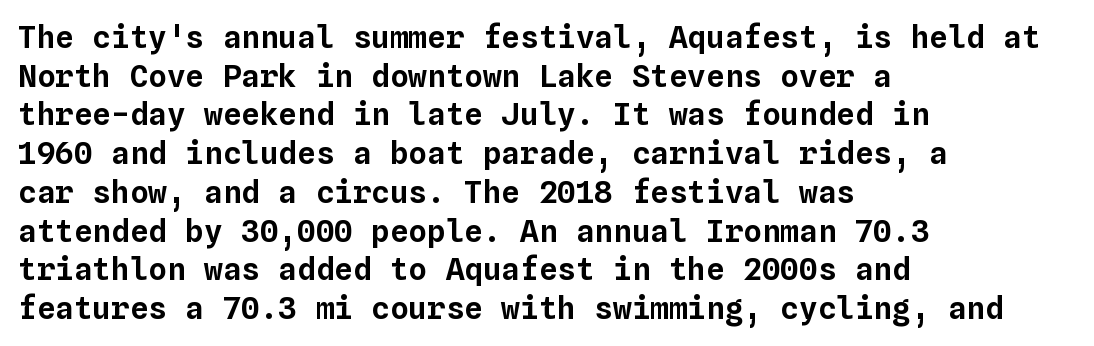
{"italic": "no", "width": "normal", "stroke_contrast": "low", "x_height": "medium", "monospaced": "yes", "underline": "no", "align": "left", "line_spacing": "normal", "line_spacing_ratio": 1.25, "letter_spacing": "normal", "letter_spacing_em": 0.0, "glyph_px": 31}
